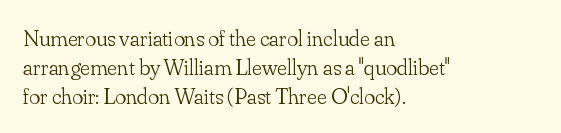
Q: Is the text bold? A: No.
Q: Is the text italic (slanted)? A: No, it is upright.
Q: Is the text underlined? A: No.
Q: How is the paragraph aligned? A: Left-aligned.
Q: Is the spacing between letters normal or unusually wide? A: Normal.
Q: Is the spacing between lines tight, normal or loose? A: Normal.
